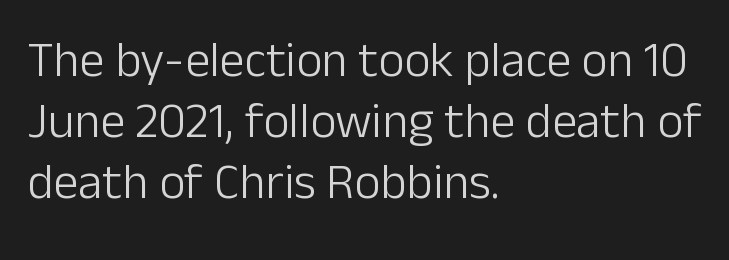
The image shows 50 px light sans-serif type, upright; set left-aligned, line spacing 1.22x, normal letter spacing, not underlined; low stroke contrast and a medium x-height.
